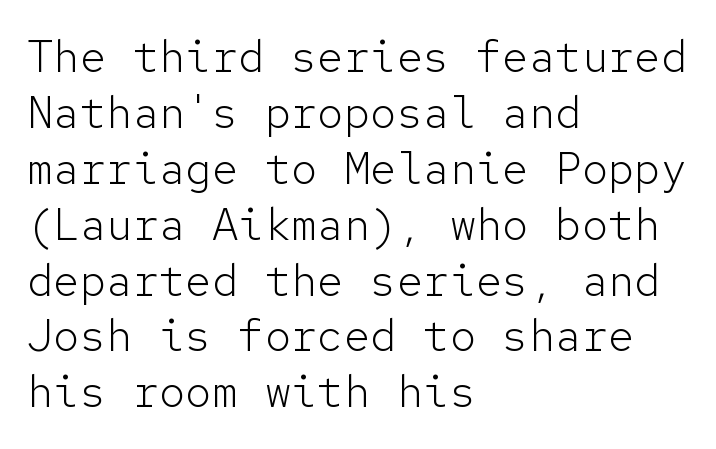
Q: Is the text bold? A: No.
Q: Is the text italic (slanted)? A: No, it is upright.
Q: Is the typeface a serif or a sans-serif typeface? A: Sans-serif.
Q: Is the text underlined? A: No.
Q: How is the paragraph aligned? A: Left-aligned.
Q: Is the spacing between letters normal or unusually wide? A: Normal.
Q: Is the spacing between lines tight, normal or loose? A: Normal.
Q: Width (condensed, normal, or wide)? A: Normal.
Q: Stroke contrast? A: Low.
Q: x-height? A: Medium.
Q: Monospaced? A: Yes.
